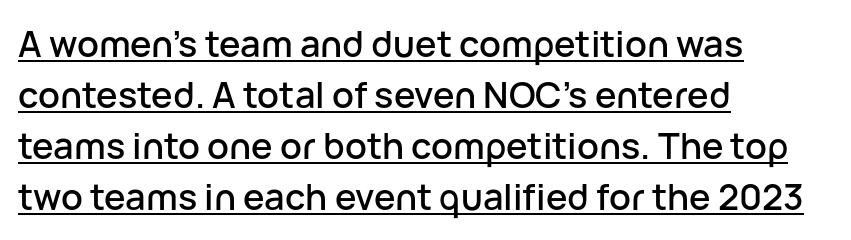
Q: Is the text italic (slanted)? A: No, it is upright.
Q: Is the typeface a serif or a sans-serif typeface? A: Sans-serif.
Q: Is the text underlined? A: Yes.
Q: How is the paragraph aligned? A: Left-aligned.
Q: Is the spacing between letters normal or unusually wide? A: Normal.
Q: Is the spacing between lines tight, normal or loose? A: Normal.
Q: Width (condensed, normal, or wide)? A: Normal.
Q: Stroke contrast? A: Low.
Q: x-height? A: Medium.
Q: Monospaced? A: No.
